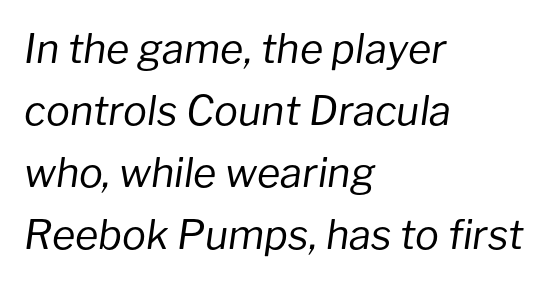
Q: Is the text bold? A: No.
Q: Is the text italic (slanted)? A: Yes, it leans right by about 8 degrees.
Q: Is the text underlined? A: No.
Q: How is the paragraph aligned? A: Left-aligned.
Q: Is the spacing between letters normal or unusually wide? A: Normal.
Q: Is the spacing between lines tight, normal or loose? A: Normal.
Q: Width (condensed, normal, or wide)? A: Normal.
Q: Stroke contrast? A: Low.
Q: x-height? A: Medium.
Q: Monospaced? A: No.
